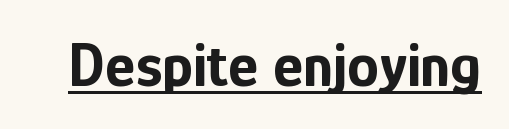
{"serif": "no", "italic": "no", "bold": "yes", "weight": "bold", "width": "condensed", "stroke_contrast": "low", "x_height": "medium", "monospaced": "no", "underline": "yes", "letter_spacing": "normal", "letter_spacing_em": 0.0, "glyph_px": 64}
